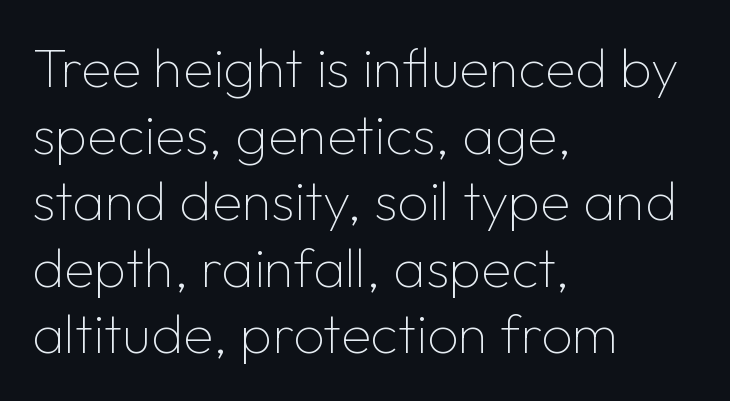
{"serif": "no", "italic": "no", "bold": "no", "weight": "thin", "width": "normal", "stroke_contrast": "low", "x_height": "medium", "monospaced": "no", "underline": "no", "align": "left", "line_spacing_ratio": 1.21, "letter_spacing": "normal", "letter_spacing_em": 0.0, "glyph_px": 55}
